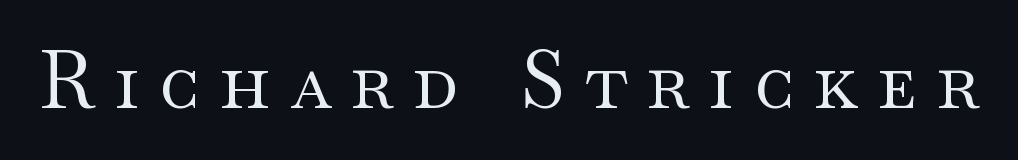
The image shows 80 px regular-weight, wide serif type, upright; set unusually wide letter spacing (+0.25 em), not underlined; medium stroke contrast and a small x-height.
